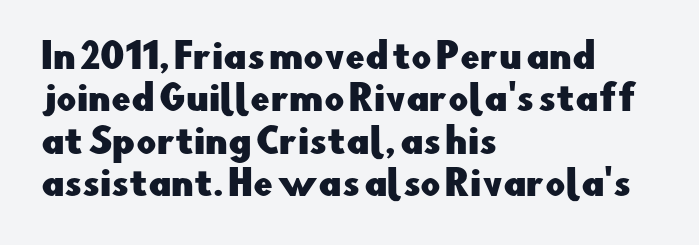
{"serif": "no", "italic": "no", "width": "normal", "stroke_contrast": "low", "x_height": "small", "monospaced": "no", "underline": "no", "align": "left", "line_spacing_ratio": 1.21, "letter_spacing": "normal", "letter_spacing_em": 0.0, "glyph_px": 35}
